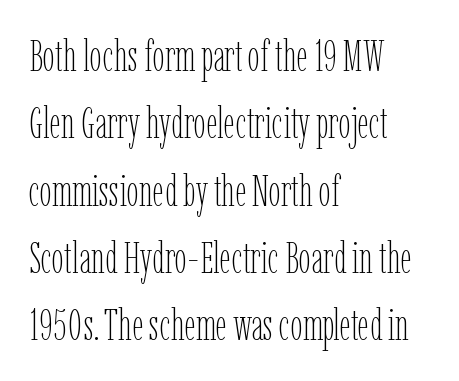
Q: Is the text bold? A: No.
Q: Is the text italic (slanted)? A: No, it is upright.
Q: Is the text underlined? A: No.
Q: How is the paragraph aligned? A: Left-aligned.
Q: Is the spacing between letters normal or unusually wide? A: Normal.
Q: Is the spacing between lines tight, normal or loose? A: Normal.
Q: Width (condensed, normal, or wide)? A: Condensed.
Q: Stroke contrast? A: Low.
Q: x-height? A: Medium.
Q: Monospaced? A: No.
